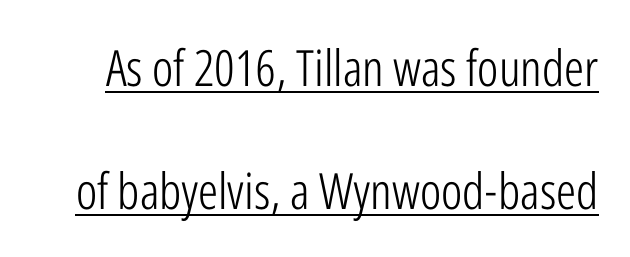
{"serif": "no", "italic": "no", "bold": "no", "weight": "light", "width": "condensed", "stroke_contrast": "low", "x_height": "medium", "monospaced": "no", "underline": "yes", "line_spacing": "loose", "line_spacing_ratio": 2.47, "letter_spacing": "normal", "letter_spacing_em": 0.0, "glyph_px": 50}
